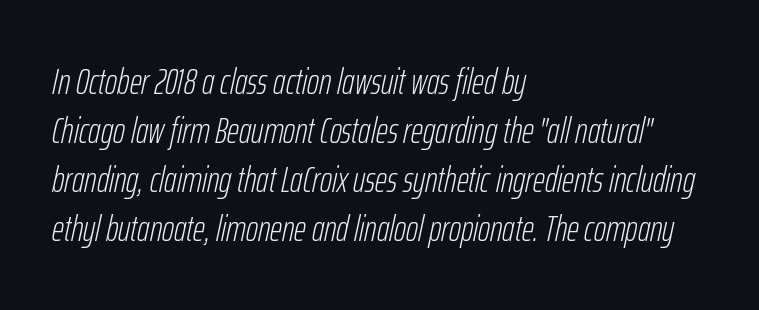
Q: Is the text bold? A: No.
Q: Is the text italic (slanted)? A: Yes, it leans right by about 12 degrees.
Q: Is the text underlined? A: No.
Q: How is the paragraph aligned? A: Left-aligned.
Q: Is the spacing between letters normal or unusually wide? A: Normal.
Q: Is the spacing between lines tight, normal or loose? A: Normal.
Q: Width (condensed, normal, or wide)? A: Condensed.
Q: Stroke contrast? A: Low.
Q: x-height? A: Medium.
Q: Monospaced? A: No.
